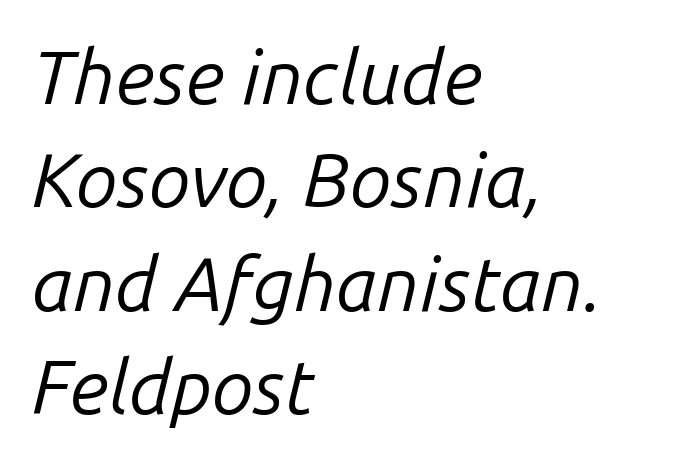
Layout note: lines flush left. The face looks like a standard text weight, possibly lighter. A typesetter would call this zero additional tracking. Each new line begins a customary step beneath the previous one. Here the designer chose a conventional face with non-uniform glyph widths. Nobody drew a line under any word here.
